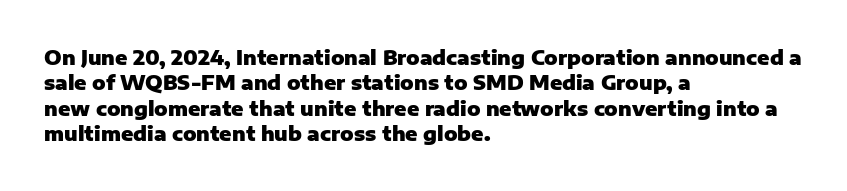
{"italic": "no", "bold": "yes", "underline": "no", "align": "left", "line_spacing": "normal", "line_spacing_ratio": 1.27, "letter_spacing": "normal", "letter_spacing_em": 0.0, "glyph_px": 20}
